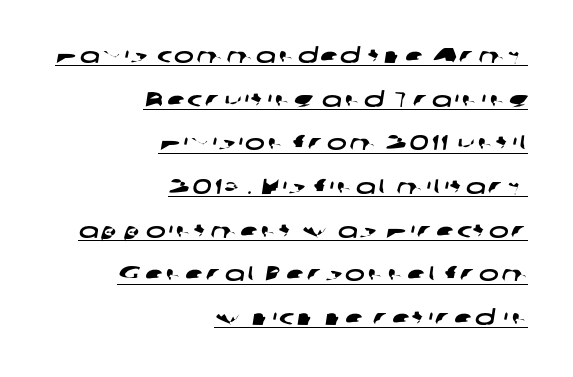
This sample trades compactness for vertical openness between lines. Looks like someone drew a line under every word here. The lines in this sample share a right terminus and differ only in where they begin.
